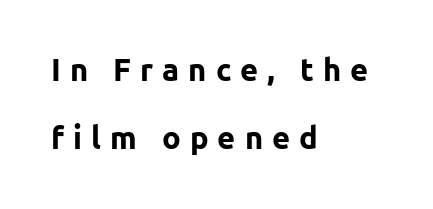
Heft: maximum for text — a bold. Font category for this specimen: sans-serif. Do the characters align in a grid? No, the font is proportional. When letters stand straight like this, we call the style roman or upright. The gaps between neighbouring characters are conspicuously large. Compared with a centered layout, this one pins lines to the left instead.
